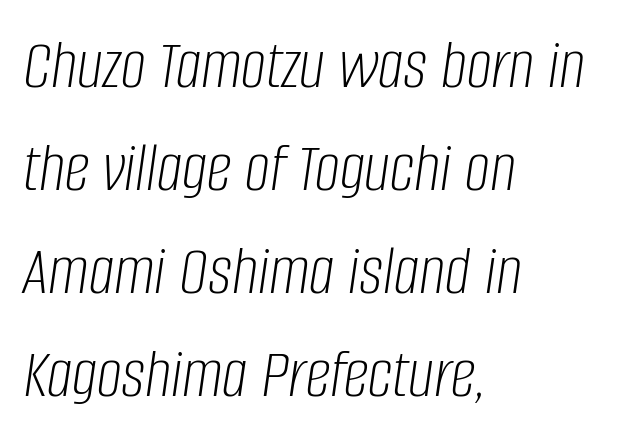
Normally led — the rows are evenly, conventionally spaced. The letterforms sit shoulder to shoulder at normal distance. Is the type slanted? Yes — the strokes lean at a clear angle. The setting favours the left margin, as ordinary paragraphs usually do. The letterforms sit at book weight or below. Each letter keeps its own natural width here, so spacing adapts to shape.
